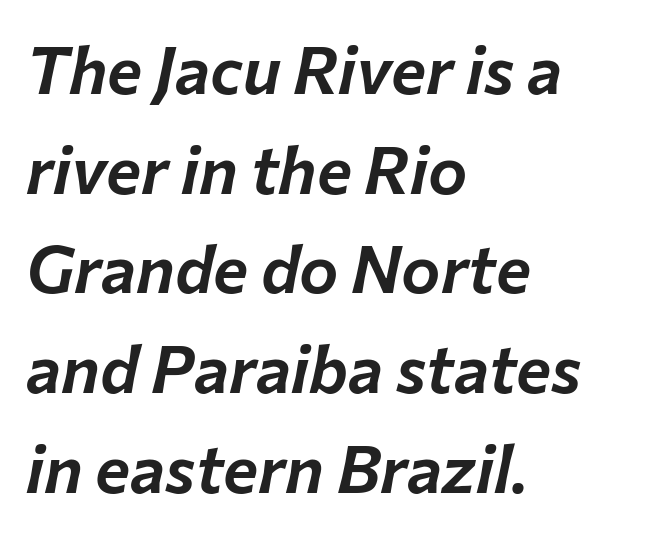
Q: Is the text italic (slanted)? A: Yes, it leans right by about 12 degrees.
Q: Is the text underlined? A: No.
Q: How is the paragraph aligned? A: Left-aligned.
Q: Is the spacing between letters normal or unusually wide? A: Normal.
Q: Is the spacing between lines tight, normal or loose? A: Normal.
Q: Width (condensed, normal, or wide)? A: Normal.
Q: Stroke contrast? A: Low.
Q: x-height? A: Medium.
Q: Monospaced? A: No.
